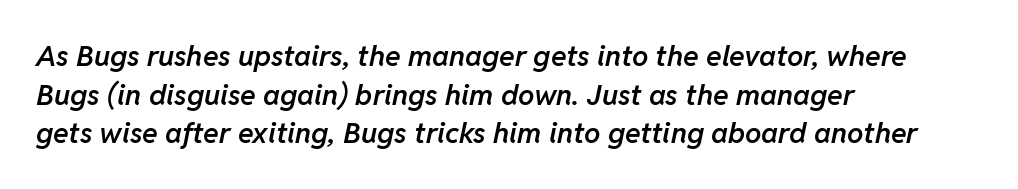
The image shows 29 px semibold type, italic (leaning right); set left-aligned, normal line spacing (1.33x), normal letter spacing, not underlined; low stroke contrast and a medium x-height.
